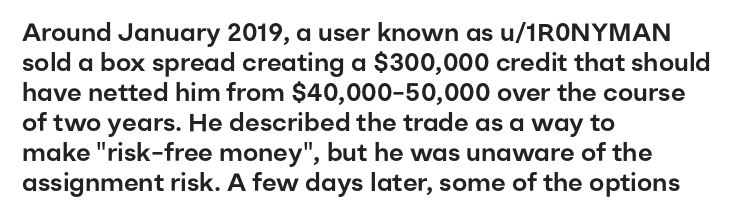
{"italic": "no", "underline": "no", "align": "left", "line_spacing_ratio": 1.2, "letter_spacing": "normal", "letter_spacing_em": 0.0, "glyph_px": 25}
